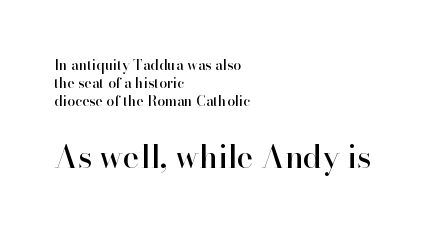
{"serif": "yes", "italic": "no", "width": "normal", "stroke_contrast": "high", "x_height": "small", "monospaced": "no", "underline": "no", "align": "left", "line_spacing": "normal", "line_spacing_ratio": 1.29, "letter_spacing": "normal", "letter_spacing_em": 0.0, "larger_block": "second", "size_ratio": 2.21, "glyph_px": 31}
